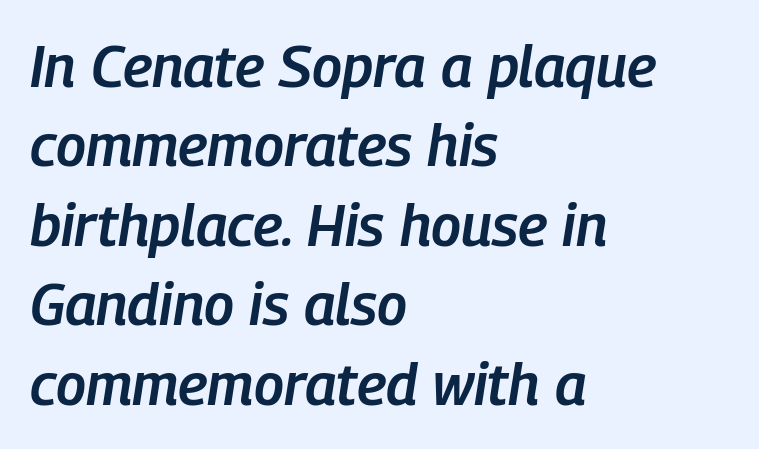
The image shows 58 px semibold, condensed type, italic (leaning right); set left-aligned, normal line spacing (1.37x), normal letter spacing, not underlined; low stroke contrast and a medium x-height.
